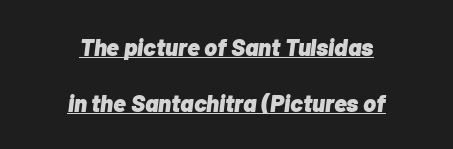
Q: Is the text bold? A: Yes.
Q: Is the text italic (slanted)? A: Yes, it leans right by about 7 degrees.
Q: Is the text underlined? A: Yes.
Q: How is the paragraph aligned? A: Centered.
Q: Is the spacing between letters normal or unusually wide? A: Normal.
Q: Is the spacing between lines tight, normal or loose? A: Loose.
